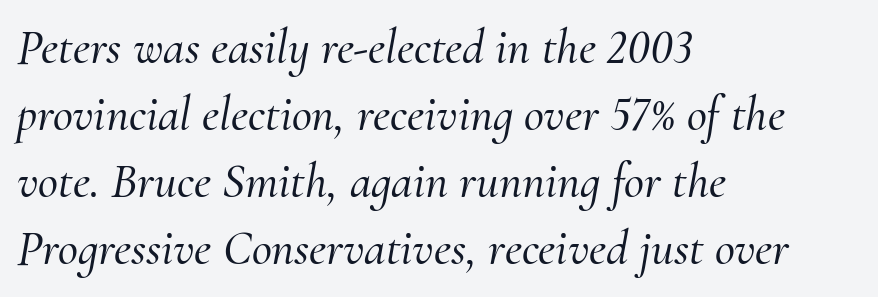
This sample has the flowing, uneven cadence of proportional lettering. The compositor pushed each line to the left boundary. Anything drawn beneath the words? Only blank space. Serifs: yes, visible at the terminals of the letterforms.
